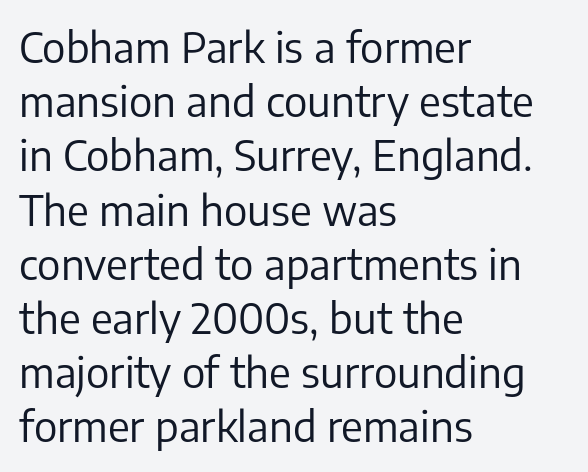
The strokes carry an ordinary text weight at most. Descenders hang freely into open space. Where is the straight margin? On the left. Each letter keeps its own natural width here, so spacing adapts to shape. Is the letter spacing exaggerated? No — it looks like the ordinary default. How would I describe the line gaps? Plain and ordinary.
